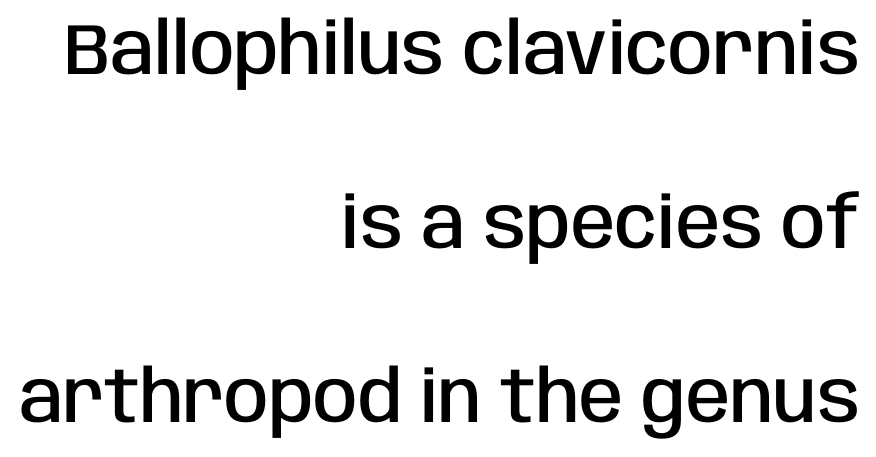
{"serif": "no", "italic": "no", "bold": "semi", "weight": "semibold", "width": "condensed", "stroke_contrast": "low", "x_height": "large", "monospaced": "no", "underline": "no", "align": "right", "line_spacing": "loose", "line_spacing_ratio": 2.42, "letter_spacing": "normal", "letter_spacing_em": 0.0, "glyph_px": 72}
